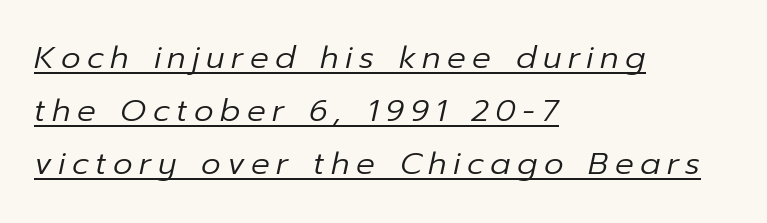
{"italic": "yes", "lean": "right", "slant_degrees": 12, "bold": "no", "weight": "regular", "width": "normal", "stroke_contrast": "low", "x_height": "medium", "monospaced": "no", "underline": "yes", "align": "left", "line_spacing_ratio": 1.71, "letter_spacing": "wide", "letter_spacing_em": 0.21, "glyph_px": 31}
